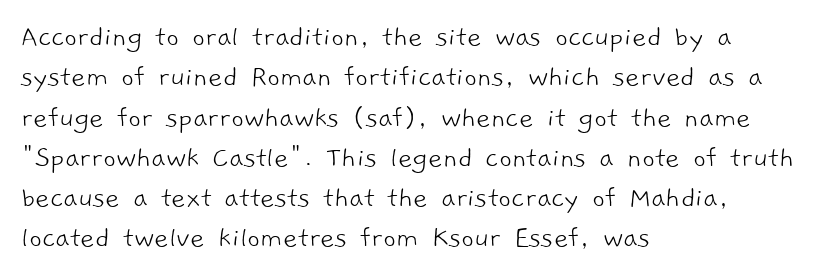
The image shows 31 px light sans-serif type; set left-aligned, normal line spacing (1.3x), normal letter spacing, not underlined; low stroke contrast and a medium x-height.
